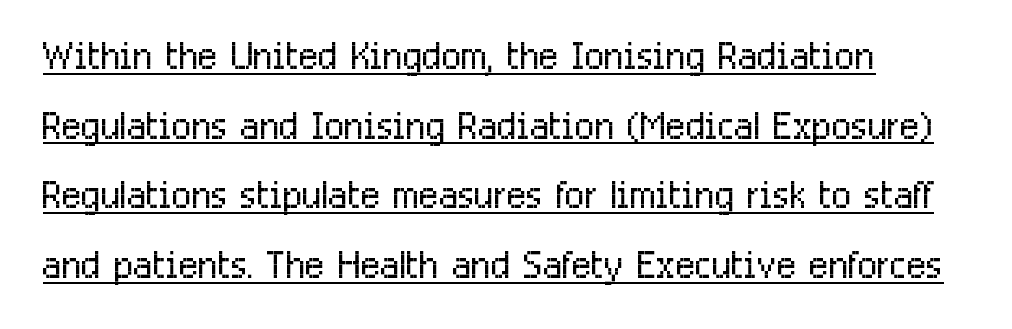
{"serif": "no", "italic": "no", "bold": "no", "weight": "light", "width": "condensed", "stroke_contrast": "low", "x_height": "medium", "monospaced": "no", "underline": "yes", "align": "left", "line_spacing": "normal", "line_spacing_ratio": 1.34, "letter_spacing": "normal", "letter_spacing_em": 0.0, "glyph_px": 52}
